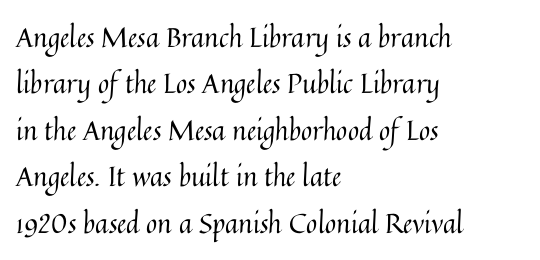
{"bold": "no", "underline": "no", "align": "left", "line_spacing_ratio": 1.72, "letter_spacing": "normal", "letter_spacing_em": 0.0, "glyph_px": 27}
